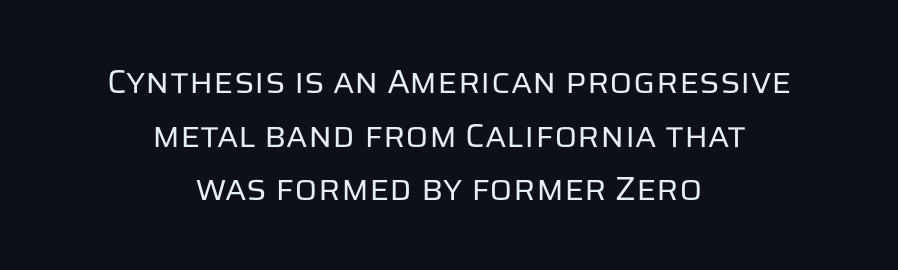
{"serif": "no", "italic": "no", "bold": "no", "weight": "regular", "width": "normal", "stroke_contrast": "low", "x_height": "large", "monospaced": "no", "underline": "no", "align": "center", "line_spacing": "normal", "line_spacing_ratio": 1.58, "letter_spacing": "normal", "letter_spacing_em": 0.0, "glyph_px": 34}
